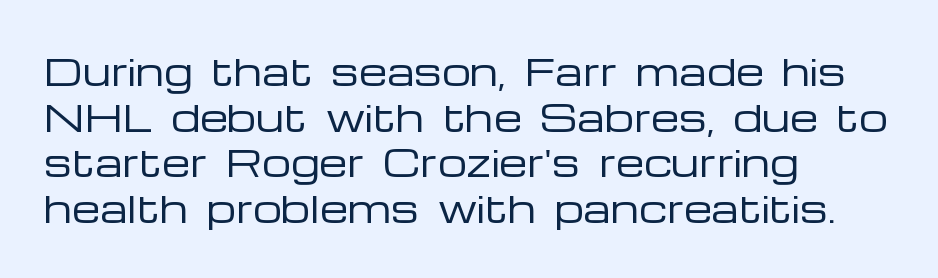
Q: Is the text bold? A: No.
Q: Is the text italic (slanted)? A: No, it is upright.
Q: Is the typeface a serif or a sans-serif typeface? A: Sans-serif.
Q: Is the text underlined? A: No.
Q: How is the paragraph aligned? A: Left-aligned.
Q: Is the spacing between letters normal or unusually wide? A: Normal.
Q: Is the spacing between lines tight, normal or loose? A: Normal.
Q: Width (condensed, normal, or wide)? A: Wide.
Q: Stroke contrast? A: Low.
Q: x-height? A: Medium.
Q: Monospaced? A: No.
